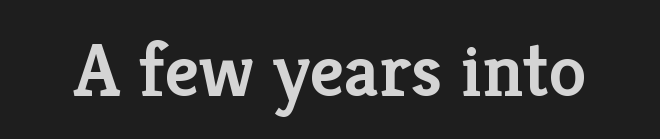
Q: Is the text bold? A: Semi-bold.
Q: Is the text italic (slanted)? A: No, it is upright.
Q: Is the typeface a serif or a sans-serif typeface? A: Serif.
Q: Is the text underlined? A: No.
Q: Is the spacing between letters normal or unusually wide? A: Normal.
Q: Width (condensed, normal, or wide)? A: Normal.
Q: Stroke contrast? A: Low.
Q: x-height? A: Medium.
Q: Monospaced? A: No.
